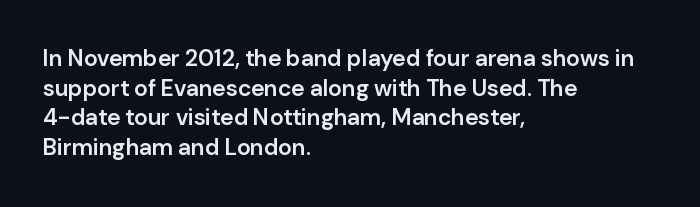
{"italic": "no", "bold": "semi", "underline": "no", "align": "left", "line_spacing": "normal", "line_spacing_ratio": 1.29, "letter_spacing": "normal", "letter_spacing_em": 0.0, "glyph_px": 23}
